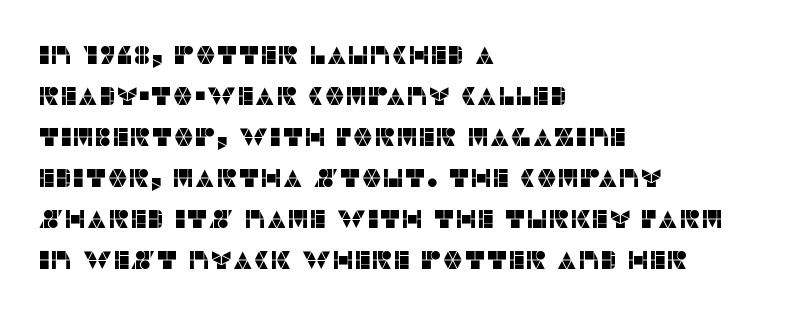
Q: Is the text italic (slanted)? A: No, it is upright.
Q: Is the text underlined? A: No.
Q: How is the paragraph aligned? A: Left-aligned.
Q: Is the spacing between letters normal or unusually wide? A: Normal.
Q: Is the spacing between lines tight, normal or loose? A: Normal.
